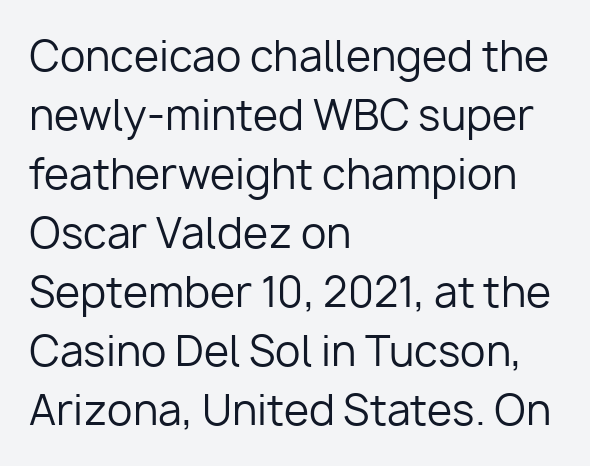
{"serif": "no", "italic": "no", "bold": "no", "weight": "regular", "width": "normal", "stroke_contrast": "low", "x_height": "medium", "monospaced": "no", "underline": "no", "align": "left", "line_spacing": "normal", "line_spacing_ratio": 1.44, "letter_spacing": "normal", "letter_spacing_em": 0.0, "glyph_px": 41}
